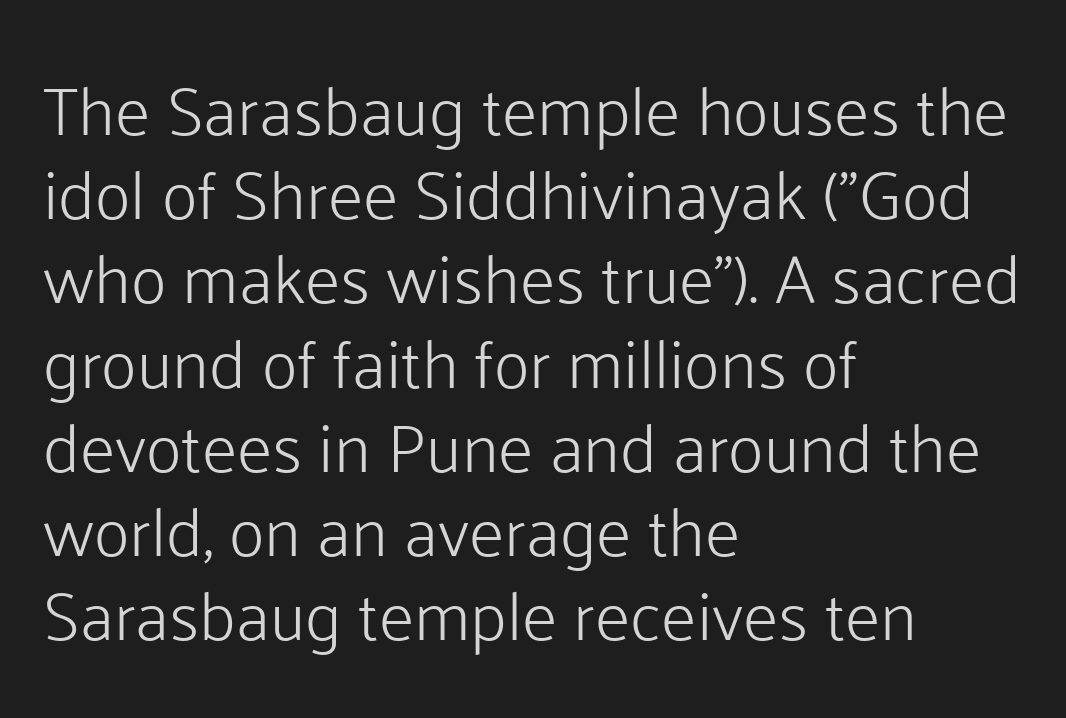
What kind of face is this? One without serifs — a sans. Think of a printed novel: that variable character pitch is what you see here. The line texture is even and compact thanks to regular tracking. Visually the block forms a straight wall on the left and a jagged coastline on the right. Designer's note — italics off, roman on.
